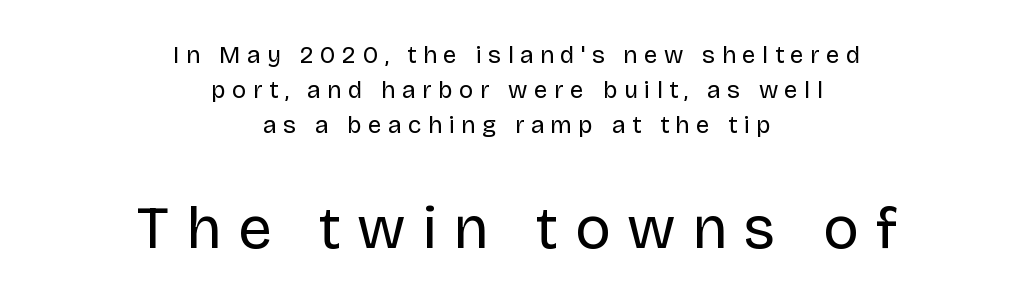
The image shows 60 px regular-weight sans-serif type, upright; set centered, normal line spacing (1.45x), unusually wide letter spacing (+0.27 em), not underlined; the second (bottom) block is 2.5x larger; low stroke contrast and a large x-height.
